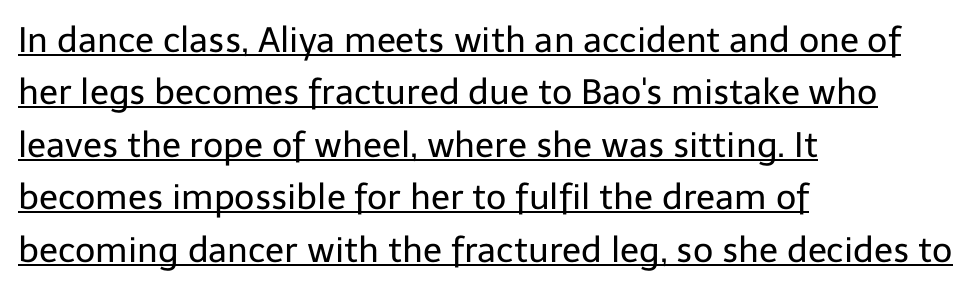
Q: Is the text bold? A: No.
Q: Is the text italic (slanted)? A: No, it is upright.
Q: Is the typeface a serif or a sans-serif typeface? A: Sans-serif.
Q: Is the text underlined? A: Yes.
Q: How is the paragraph aligned? A: Left-aligned.
Q: Is the spacing between letters normal or unusually wide? A: Normal.
Q: Is the spacing between lines tight, normal or loose? A: Normal.
Q: Width (condensed, normal, or wide)? A: Normal.
Q: Stroke contrast? A: Low.
Q: x-height? A: Medium.
Q: Monospaced? A: No.
